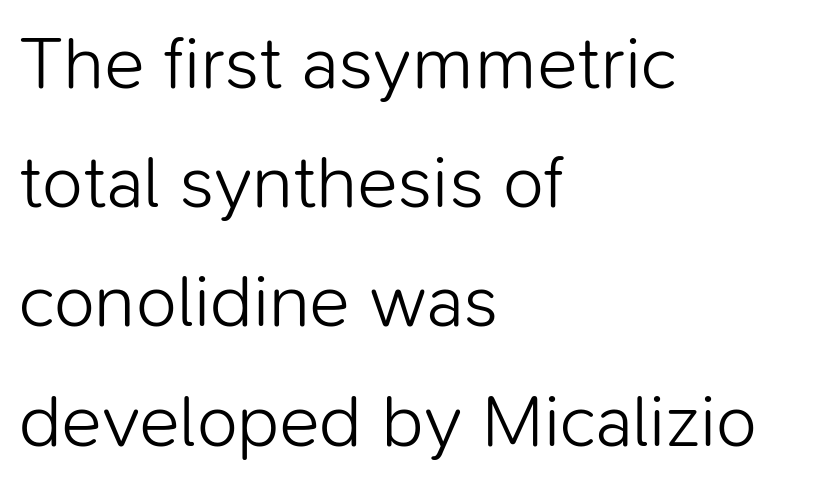
Q: Is the text bold? A: No.
Q: Is the text italic (slanted)? A: No, it is upright.
Q: Is the typeface a serif or a sans-serif typeface? A: Sans-serif.
Q: Is the text underlined? A: No.
Q: How is the paragraph aligned? A: Left-aligned.
Q: Is the spacing between letters normal or unusually wide? A: Normal.
Q: Is the spacing between lines tight, normal or loose? A: Normal.
Q: Width (condensed, normal, or wide)? A: Normal.
Q: Stroke contrast? A: Low.
Q: x-height? A: Medium.
Q: Monospaced? A: No.
